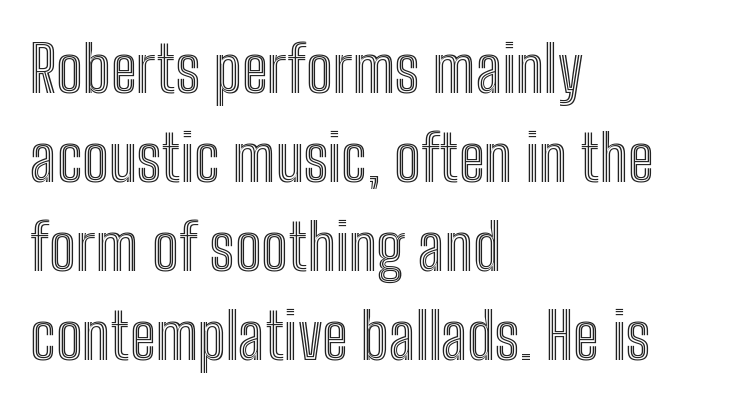
{"italic": "no", "width": "condensed", "x_height": "medium", "monospaced": "no", "underline": "no", "align": "left", "line_spacing": "normal", "line_spacing_ratio": 1.39, "letter_spacing": "normal", "letter_spacing_em": 0.0, "glyph_px": 64}
